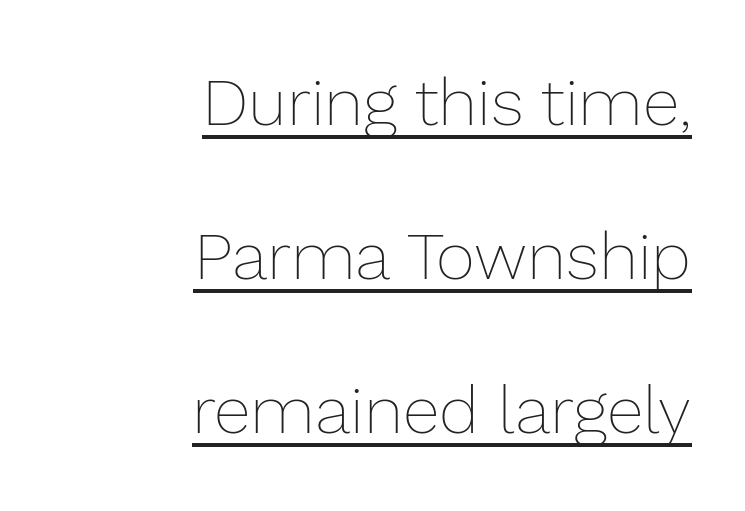
The letterforms sit at book weight or below. Caption: standard tracking, unaltered. The rendering anchors every line to the right-hand side. This block would shrink considerably if given ordinary leading; it's expanded now. This sample has the flowing, uneven cadence of proportional lettering. Italic: no, the glyphs are upright roman.
